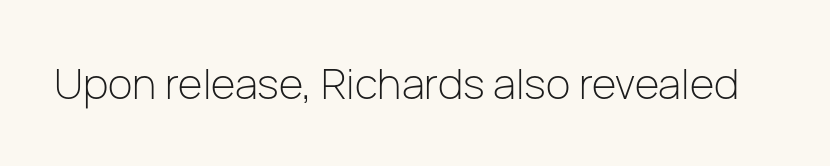
Q: Is the text bold? A: No.
Q: Is the text italic (slanted)? A: No, it is upright.
Q: Is the typeface a serif or a sans-serif typeface? A: Sans-serif.
Q: Is the text underlined? A: No.
Q: Is the spacing between letters normal or unusually wide? A: Normal.
Q: Width (condensed, normal, or wide)? A: Normal.
Q: Stroke contrast? A: Low.
Q: x-height? A: Medium.
Q: Monospaced? A: No.
